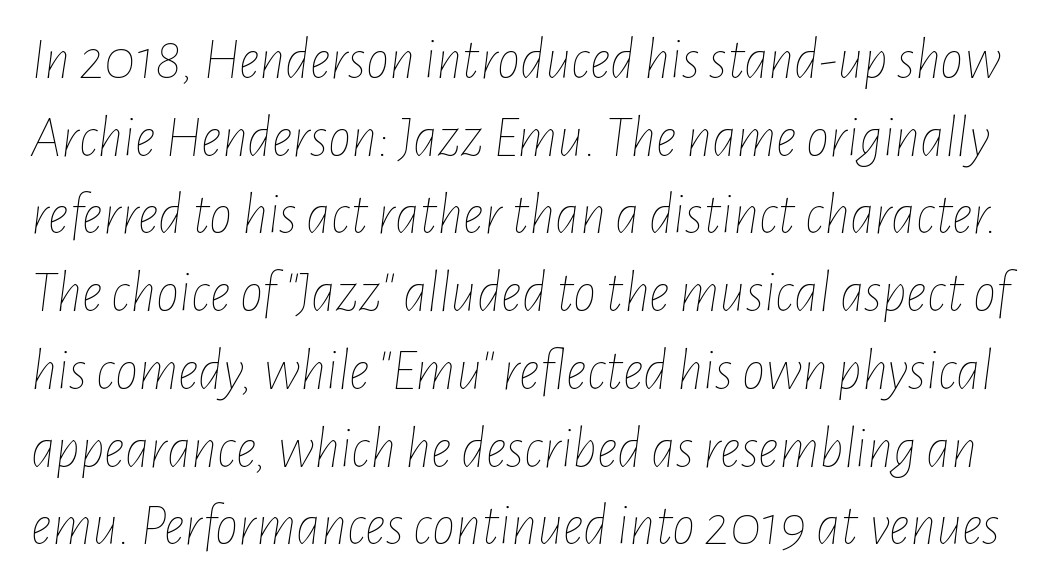
The image shows 58 px thin, condensed type, italic (leaning right); set normal line spacing (1.34x), normal letter spacing, not underlined; low stroke contrast and a medium x-height.
